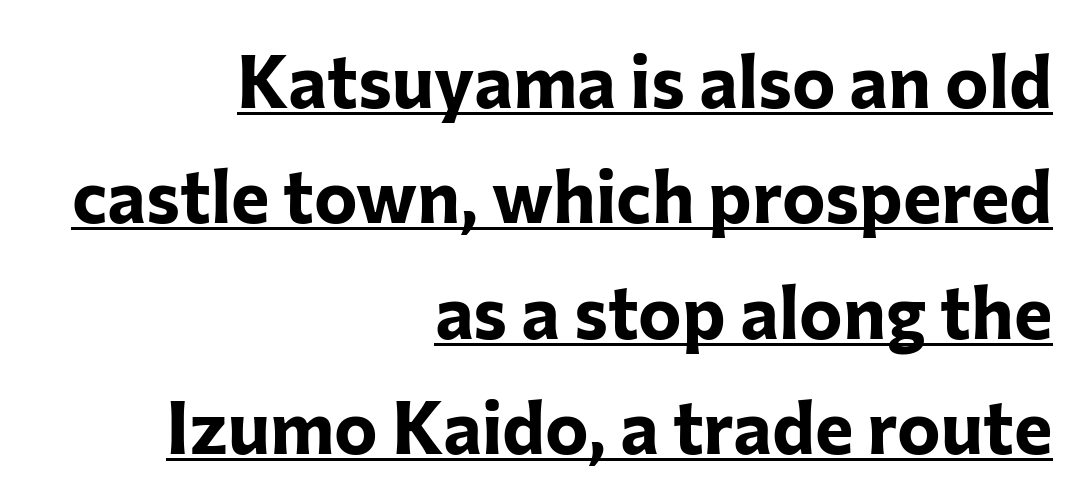
The image shows 73 px bold sans-serif type, upright; set right-aligned, normal line spacing (1.58x), normal letter spacing, underlined; low stroke contrast and a medium x-height.
